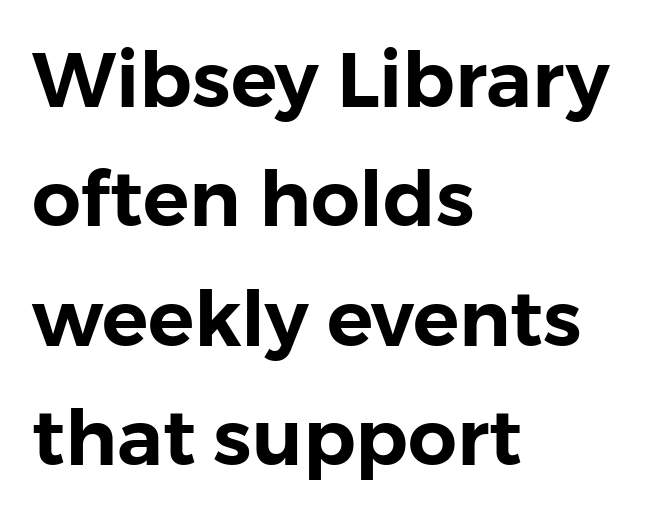
{"serif": "no", "italic": "no", "width": "normal", "stroke_contrast": "low", "x_height": "medium", "monospaced": "no", "underline": "no", "align": "left", "line_spacing": "normal", "line_spacing_ratio": 1.55, "letter_spacing": "normal", "letter_spacing_em": 0.0, "glyph_px": 77}
